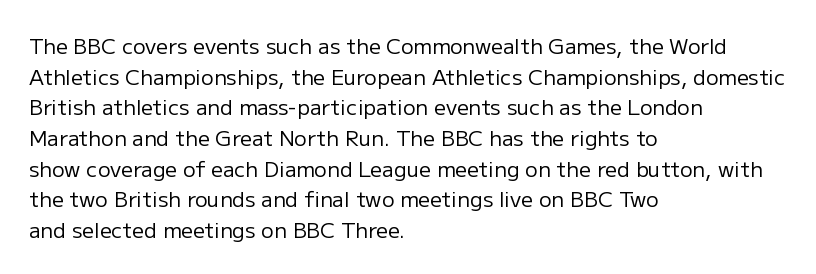
The image shows 21 px text type, upright; set left-aligned, normal line spacing (1.46x), normal letter spacing, not underlined.
